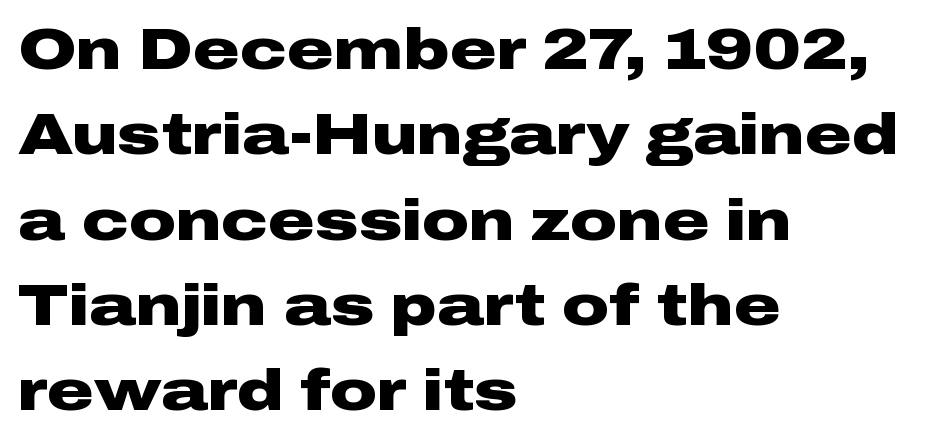
The image shows 58 px heavy, wide sans-serif type, upright; set left-aligned, normal line spacing (1.47x), normal letter spacing, not underlined; low stroke contrast and a medium x-height.
